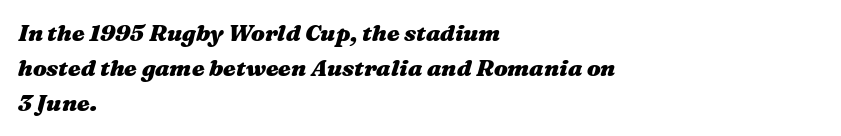
{"italic": "yes", "lean": "right", "slant_degrees": 16, "bold": "yes", "underline": "no", "align": "left", "line_spacing": "normal", "line_spacing_ratio": 1.53, "letter_spacing": "normal", "letter_spacing_em": 0.0, "glyph_px": 23}
